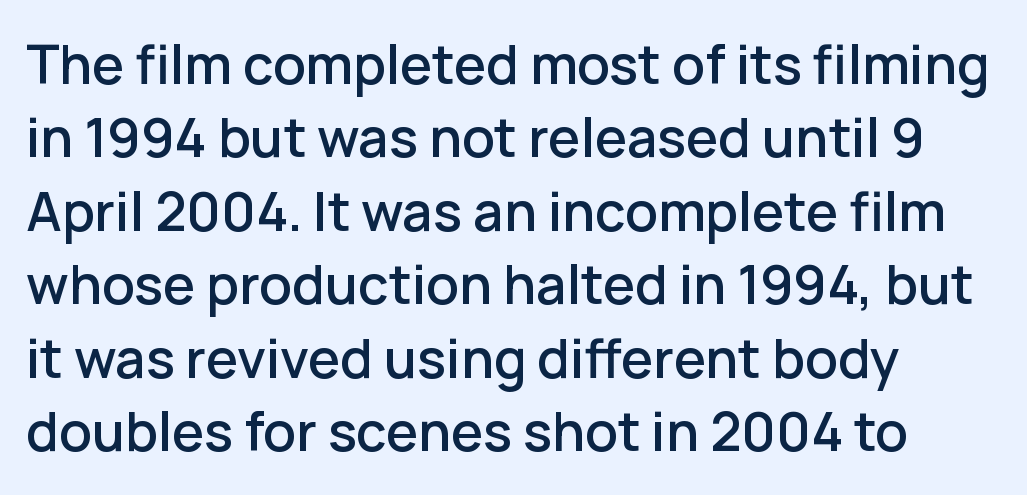
Q: Is the text italic (slanted)? A: No, it is upright.
Q: Is the typeface a serif or a sans-serif typeface? A: Sans-serif.
Q: Is the text underlined? A: No.
Q: How is the paragraph aligned? A: Left-aligned.
Q: Is the spacing between letters normal or unusually wide? A: Normal.
Q: Is the spacing between lines tight, normal or loose? A: Normal.
Q: Width (condensed, normal, or wide)? A: Normal.
Q: Stroke contrast? A: Low.
Q: x-height? A: Medium.
Q: Monospaced? A: No.
